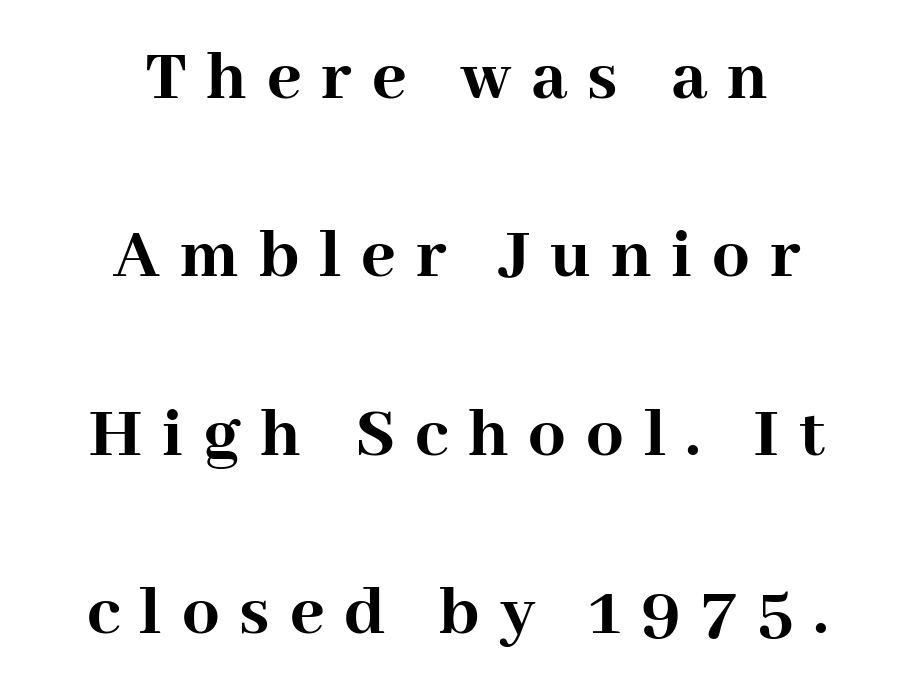
Plenty of ink on the page — the face is bold. The glyphs in this specimen are seriffed. The paragraph has two soft edges and a firm central axis. The string is rendered with underlining switched off. Rows of type keep a wide berth in the vertical direction. Is this a fixed-width face? No — the glyphs have proportional, varying widths.
